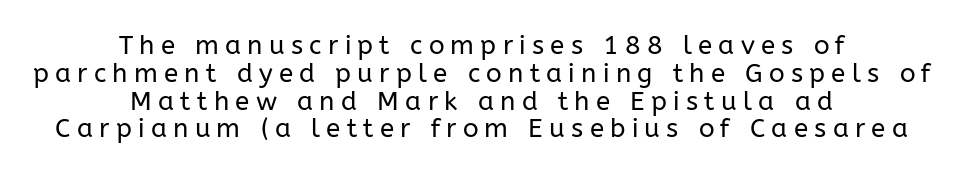
Q: Is the text bold? A: No.
Q: Is the text italic (slanted)? A: No, it is upright.
Q: Is the text underlined? A: No.
Q: How is the paragraph aligned? A: Centered.
Q: Is the spacing between letters normal or unusually wide? A: Unusually wide.
Q: Is the spacing between lines tight, normal or loose? A: Tight.
